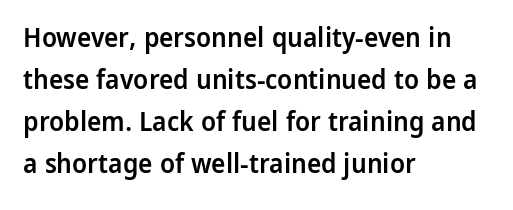
Q: Is the text bold? A: Semi-bold.
Q: Is the text italic (slanted)? A: No, it is upright.
Q: Is the text underlined? A: No.
Q: How is the paragraph aligned? A: Left-aligned.
Q: Is the spacing between letters normal or unusually wide? A: Normal.
Q: Is the spacing between lines tight, normal or loose? A: Normal.
